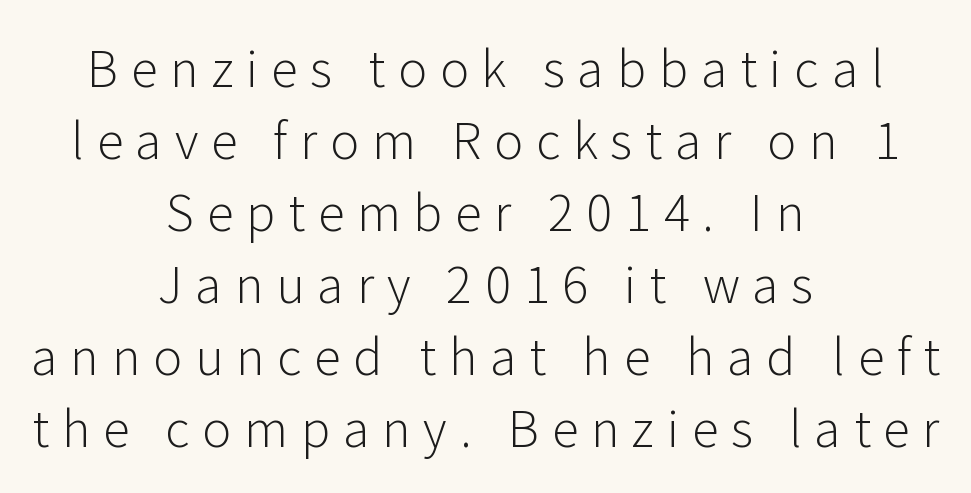
Where is the straight margin? There isn't one; the lines are centered. Stems here are at most as thick as an everyday book face. The lettering holds an erect, upright posture throughout. Proportional: the letters do not fall into vertical columns.
